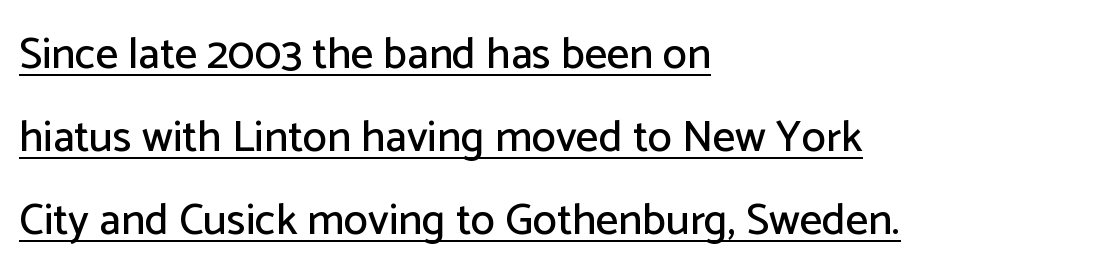
The glyphs in this specimen are sans serif. Each word holds together tightly as a unit, with standard inter-letter gaps. In terms of posture, this sample is upright. A typographer would call this underscored text.
